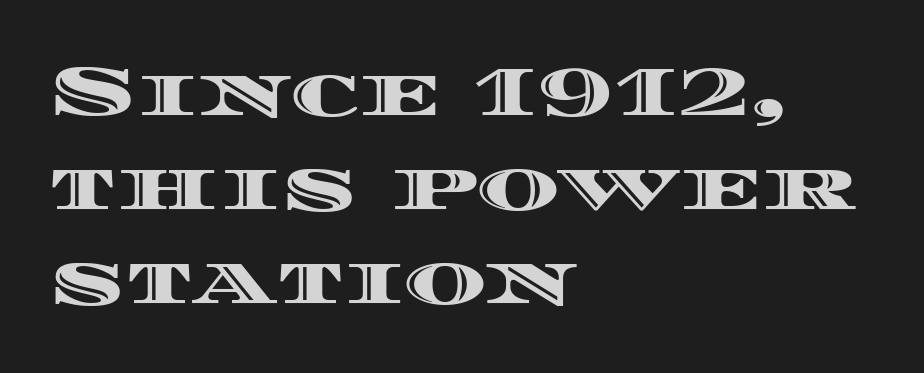
Q: Is the text italic (slanted)? A: No, it is upright.
Q: Is the text underlined? A: No.
Q: How is the paragraph aligned? A: Left-aligned.
Q: Is the spacing between letters normal or unusually wide? A: Normal.
Q: Is the spacing between lines tight, normal or loose? A: Normal.
Q: Width (condensed, normal, or wide)? A: Wide.
Q: x-height? A: Large.
Q: Monospaced? A: No.
